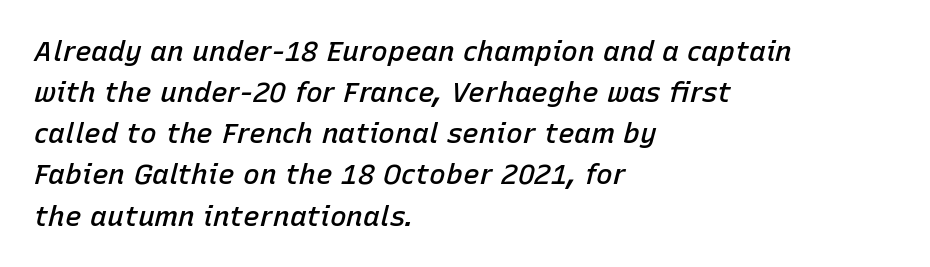
This rendering features lettering with no underline. Tall strokes in this sample are angled rather than plumb. The rows are spaced the way most documents space them. Leftover space on each line is placed entirely after the last word. Here the designer chose a conventional face with non-uniform glyph widths. Is the letter spacing exaggerated? No — it looks like the ordinary default.
